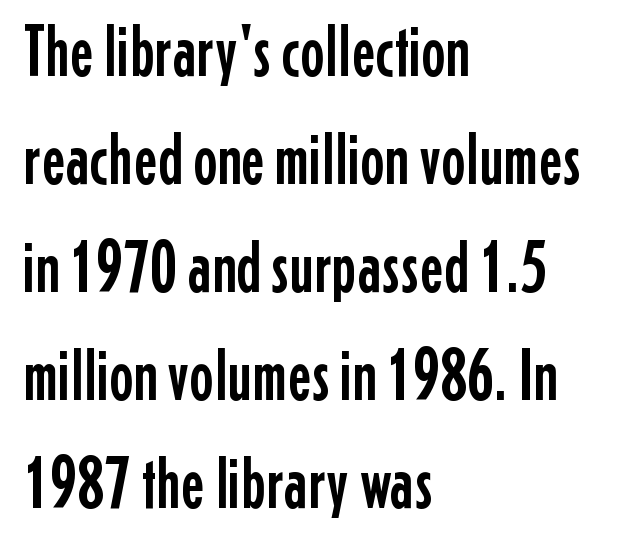
Q: Is the text italic (slanted)? A: No, it is upright.
Q: Is the typeface a serif or a sans-serif typeface? A: Sans-serif.
Q: Is the text underlined? A: No.
Q: How is the paragraph aligned? A: Left-aligned.
Q: Is the spacing between letters normal or unusually wide? A: Normal.
Q: Is the spacing between lines tight, normal or loose? A: Normal.
Q: Width (condensed, normal, or wide)? A: Condensed.
Q: Stroke contrast? A: Low.
Q: x-height? A: Medium.
Q: Monospaced? A: No.
